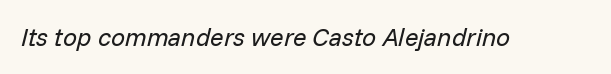
{"italic": "yes", "lean": "right", "slant_degrees": 14, "bold": "no", "underline": "no", "letter_spacing": "normal", "letter_spacing_em": 0.0, "glyph_px": 25}
